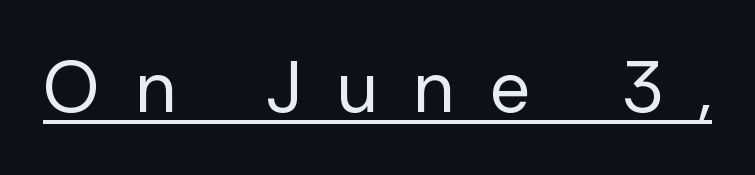
The image shows 72 px regular-weight sans-serif type, upright; set unusually wide letter spacing (+0.49 em), underlined; low stroke contrast and a medium x-height.
